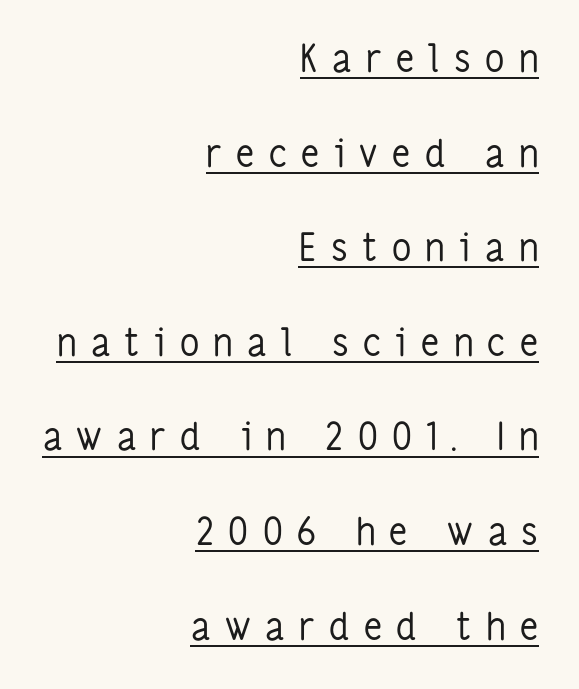
The image shows 38 px regular-weight, condensed sans-serif type, upright; set right-aligned, loose line spacing (2.49x), unusually wide letter spacing (+0.38 em), underlined; low stroke contrast and a medium x-height.
